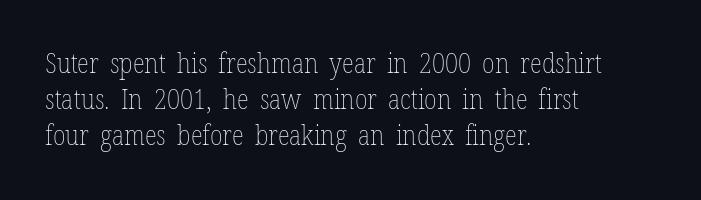
Which margin do the lines hug? The left one — the right edge is uneven. No extra ink here — the face is not bold. The zone under the glyphs is completely vacant. Varying glyph widths throughout — classic text-font behaviour. Words appear dense and cohesive because spacing is normal.
